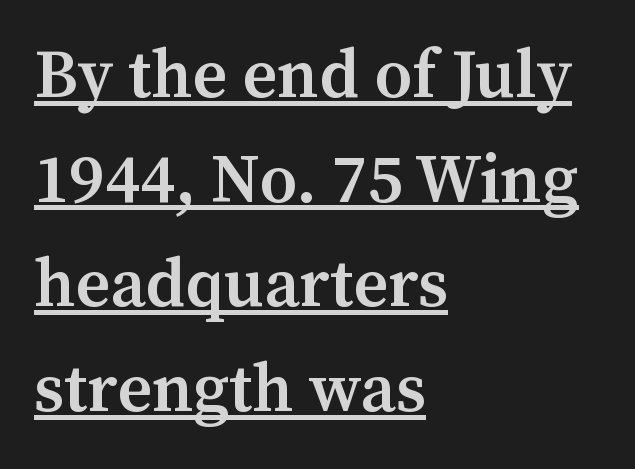
Spacing verdict: proportional, widths tailored to each character. The rendering shows small feet on the letterforms — a serif design. It's the straight-up-and-down kind of type. The glyphs are accompanied by a horizontal stroke just below them.
